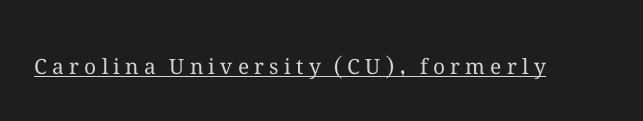
The image shows 21 px text type, upright; set unusually wide letter spacing (+0.25 em), underlined.
